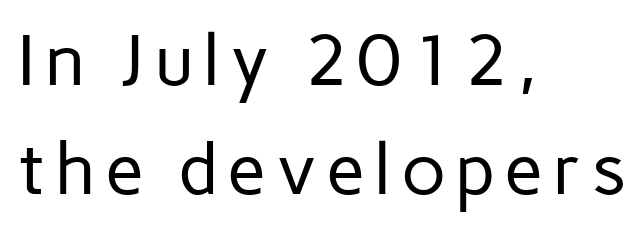
The image shows 71 px regular-weight sans-serif type, upright; set left-aligned, normal line spacing (1.53x), not underlined; low stroke contrast and a medium x-height.
